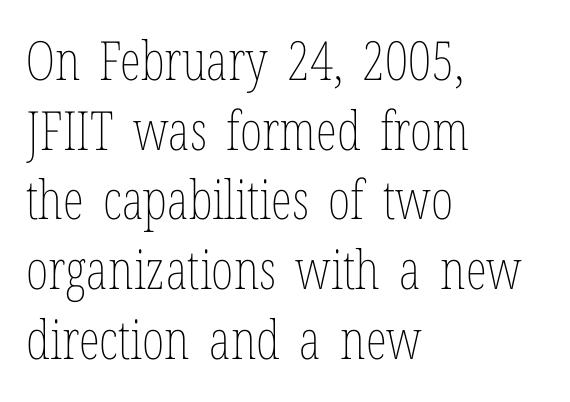
Q: Is the text bold? A: No.
Q: Is the text italic (slanted)? A: No, it is upright.
Q: Is the text underlined? A: No.
Q: How is the paragraph aligned? A: Left-aligned.
Q: Is the spacing between letters normal or unusually wide? A: Normal.
Q: Is the spacing between lines tight, normal or loose? A: Normal.
Q: Width (condensed, normal, or wide)? A: Condensed.
Q: Stroke contrast? A: Low.
Q: x-height? A: Medium.
Q: Monospaced? A: No.
